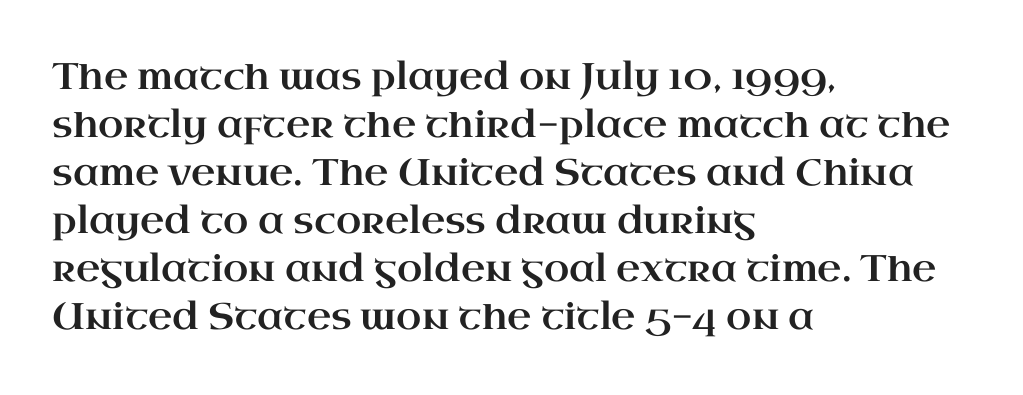
{"serif": "yes", "italic": "no", "width": "wide", "stroke_contrast": "high", "x_height": "small", "monospaced": "no", "underline": "no", "align": "left", "line_spacing": "normal", "line_spacing_ratio": 1.3, "letter_spacing": "normal", "letter_spacing_em": 0.0, "glyph_px": 37}
